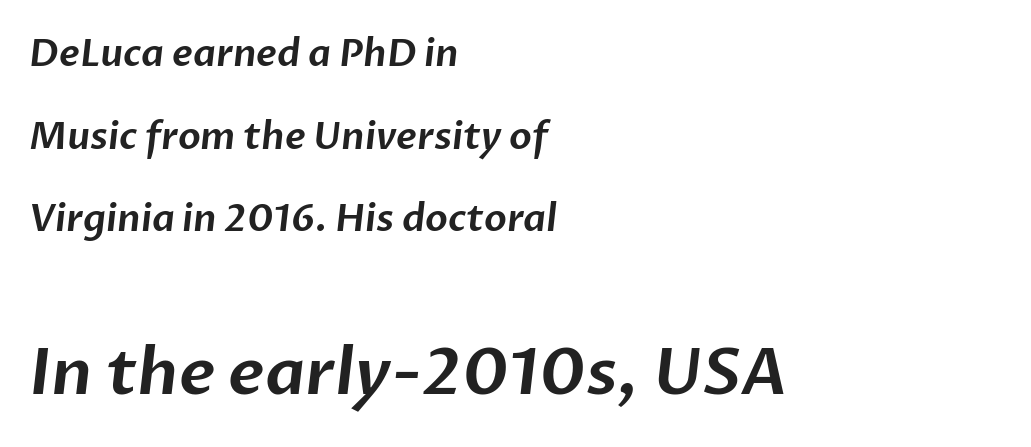
The image shows 65 px sans-serif type; set left-aligned, loose line spacing (2.23x), normal letter spacing, not underlined; the second (bottom) block is 1.76x larger; low stroke contrast and a medium x-height.
